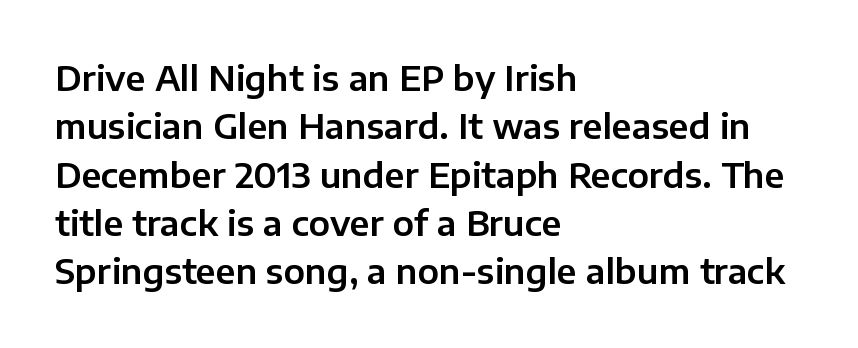
Plain, unruled lines of type. These lines were composed using upright roman letters. The face used here is proportionally spaced, like ordinary book or web type. In CSS terms this would be text-align: left. Summary of vertical rhythm: regular, with standard interline spacing. The letters carry no serifs — their stems end cleanly without finishing strokes.
